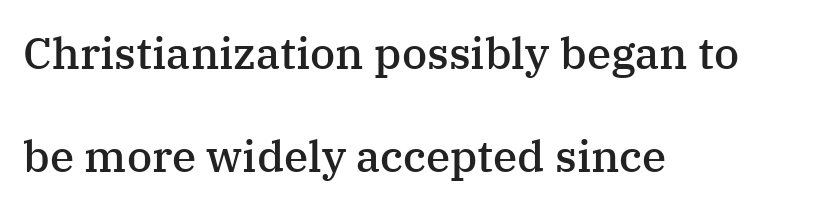
The image shows 44 px semibold serif type, upright; set left-aligned, loose line spacing (2.35x), normal letter spacing, not underlined; medium stroke contrast and a medium x-height.
